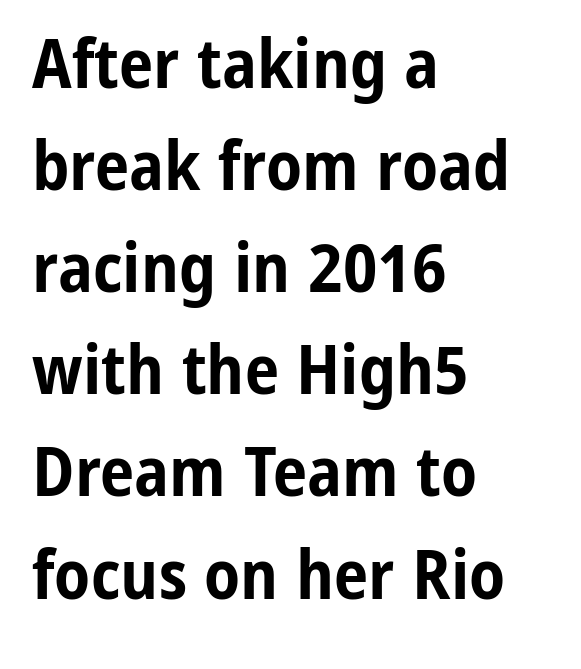
The image shows 69 px bold, condensed sans-serif type, upright; set left-aligned, normal line spacing (1.48x), normal letter spacing, not underlined; low stroke contrast and a medium x-height.
